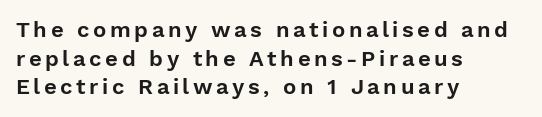
Q: Is the text italic (slanted)? A: No, it is upright.
Q: Is the text underlined? A: No.
Q: How is the paragraph aligned? A: Left-aligned.
Q: Is the spacing between lines tight, normal or loose? A: Normal.
